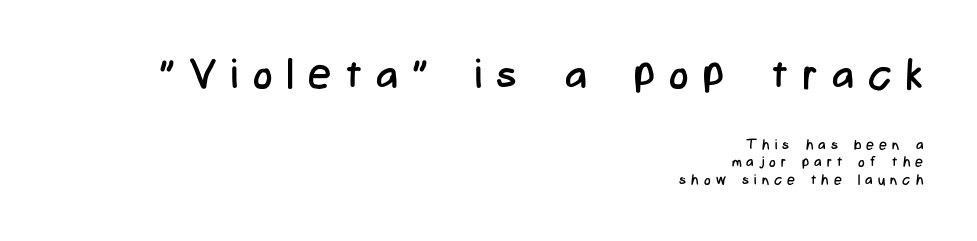
{"serif": "no", "italic": "no", "bold": "no", "weight": "regular", "width": "condensed", "stroke_contrast": "low", "x_height": "medium", "monospaced": "no", "underline": "no", "align": "right", "line_spacing_ratio": 1.23, "letter_spacing": "wide", "letter_spacing_em": 0.36, "larger_block": "first", "size_ratio": 2.93, "glyph_px": 41}
